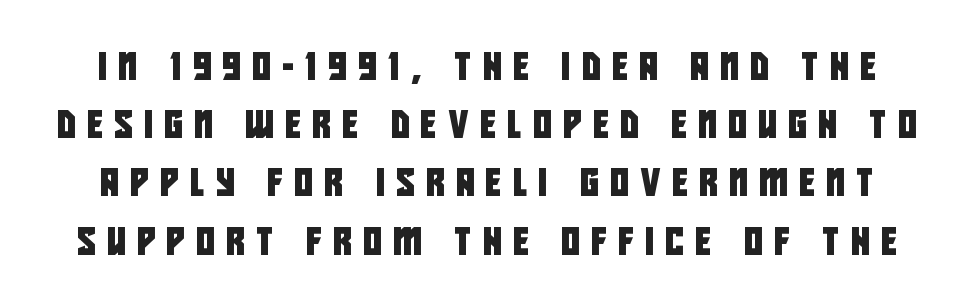
{"serif": "no", "width": "condensed", "stroke_contrast": "low", "x_height": "large", "monospaced": "no", "underline": "no", "line_spacing": "loose", "line_spacing_ratio": 2.08, "letter_spacing": "wide", "letter_spacing_em": 0.42, "glyph_px": 28}
